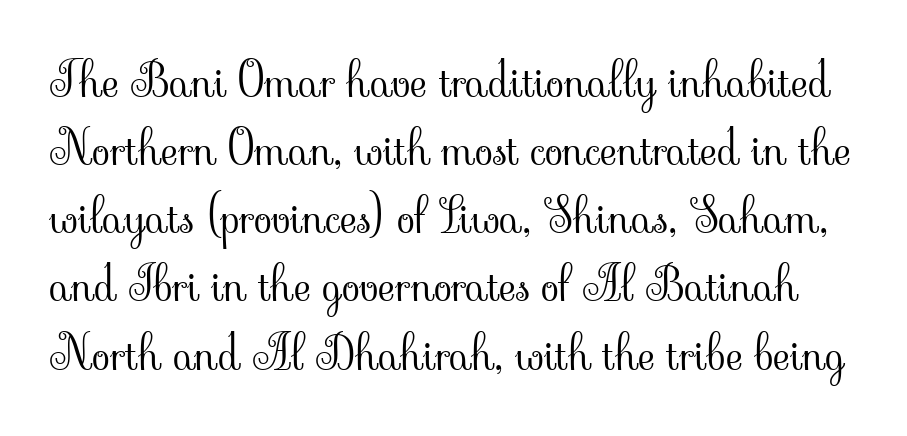
Q: Is the text bold? A: No.
Q: Is the text italic (slanted)? A: No, it is upright.
Q: Is the typeface a serif or a sans-serif typeface? A: Serif.
Q: Is the text underlined? A: No.
Q: Is the spacing between letters normal or unusually wide? A: Normal.
Q: Is the spacing between lines tight, normal or loose? A: Normal.
Q: Width (condensed, normal, or wide)? A: Normal.
Q: Stroke contrast? A: Low.
Q: x-height? A: Small.
Q: Monospaced? A: No.
